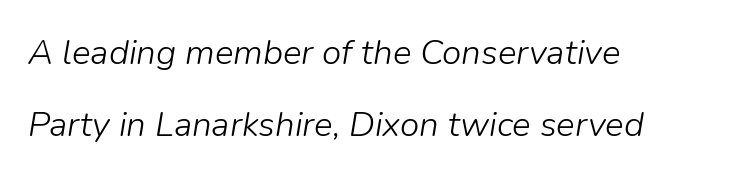
Q: Is the text bold? A: No.
Q: Is the text italic (slanted)? A: Yes, it leans right by about 9 degrees.
Q: Is the text underlined? A: No.
Q: How is the paragraph aligned? A: Left-aligned.
Q: Is the spacing between letters normal or unusually wide? A: Normal.
Q: Is the spacing between lines tight, normal or loose? A: Loose.
Q: Width (condensed, normal, or wide)? A: Normal.
Q: Stroke contrast? A: Low.
Q: x-height? A: Medium.
Q: Monospaced? A: No.
